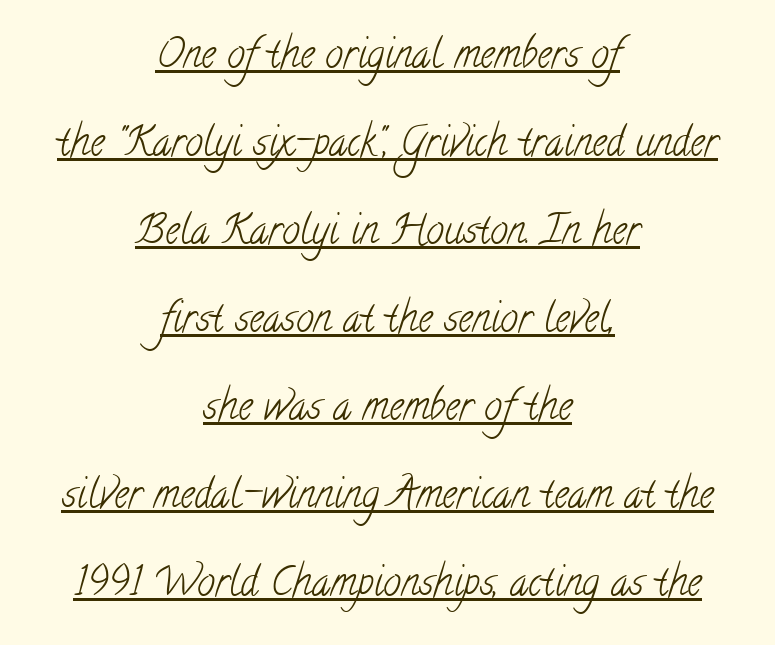
{"serif": "yes", "bold": "no", "weight": "light", "width": "condensed", "stroke_contrast": "low", "x_height": "small", "monospaced": "no", "underline": "yes", "align": "center", "line_spacing": "loose", "line_spacing_ratio": 2.2, "letter_spacing": "normal", "letter_spacing_em": 0.0, "glyph_px": 40}
